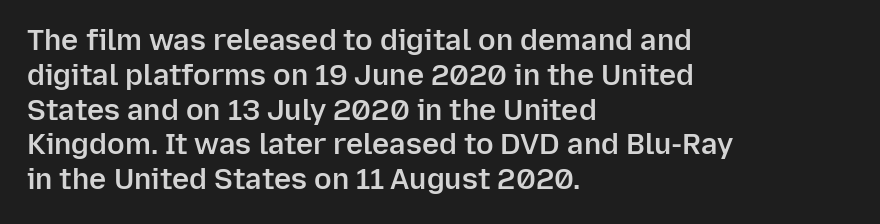
The image shows 29 px semibold sans-serif type, upright; set left-aligned, line spacing 1.2x, normal letter spacing, not underlined; low stroke contrast and a medium x-height.
